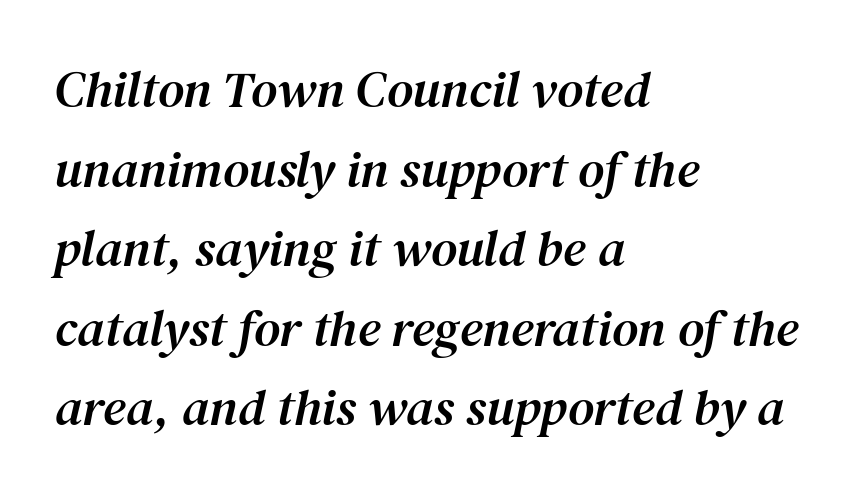
You can tell from the footed stems that serif type was used. Note the varied advance widths — an 'i' is clearly narrower than an 'm'. This block has exactly the height ordinary leading produces. Clear beneath every line of the passage. An italicized treatment has been applied to the whole sample. Standard letterfit; no display-style spreading of the glyphs.
